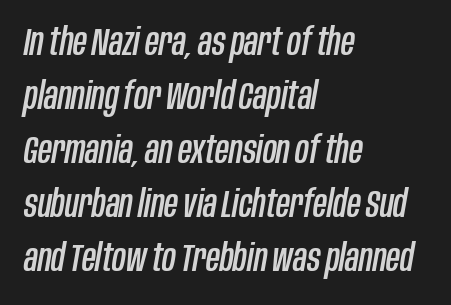
Q: Is the text italic (slanted)? A: Yes, it leans right by about 10 degrees.
Q: Is the text underlined? A: No.
Q: How is the paragraph aligned? A: Left-aligned.
Q: Is the spacing between letters normal or unusually wide? A: Normal.
Q: Is the spacing between lines tight, normal or loose? A: Normal.
Q: Width (condensed, normal, or wide)? A: Condensed.
Q: Stroke contrast? A: Low.
Q: x-height? A: Large.
Q: Monospaced? A: No.
